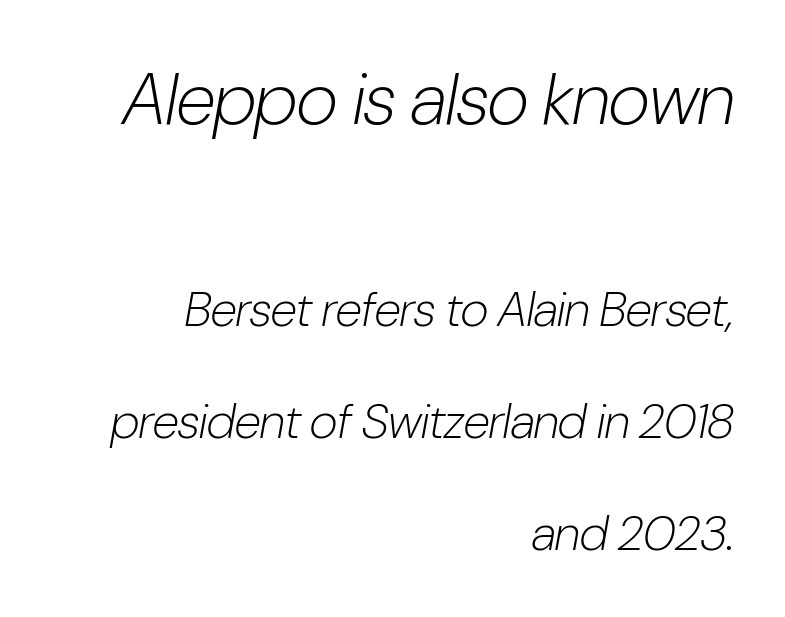
Q: Is the text bold? A: No.
Q: Is the text italic (slanted)? A: Yes, it leans right by about 10 degrees.
Q: Is the text underlined? A: No.
Q: How is the paragraph aligned? A: Right-aligned.
Q: Is the spacing between letters normal or unusually wide? A: Normal.
Q: Is the spacing between lines tight, normal or loose? A: Loose.
Q: Which block of text is set in a larger size, the first (top) or the second (bottom)? A: The first (top) one.
Q: Width (condensed, normal, or wide)? A: Condensed.
Q: Stroke contrast? A: Low.
Q: x-height? A: Medium.
Q: Monospaced? A: No.
